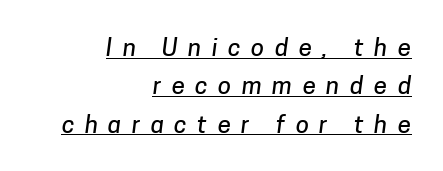
Q: Is the text underlined? A: Yes.
Q: How is the paragraph aligned? A: Right-aligned.
Q: Is the spacing between letters normal or unusually wide? A: Unusually wide.
Q: Is the spacing between lines tight, normal or loose? A: Normal.
